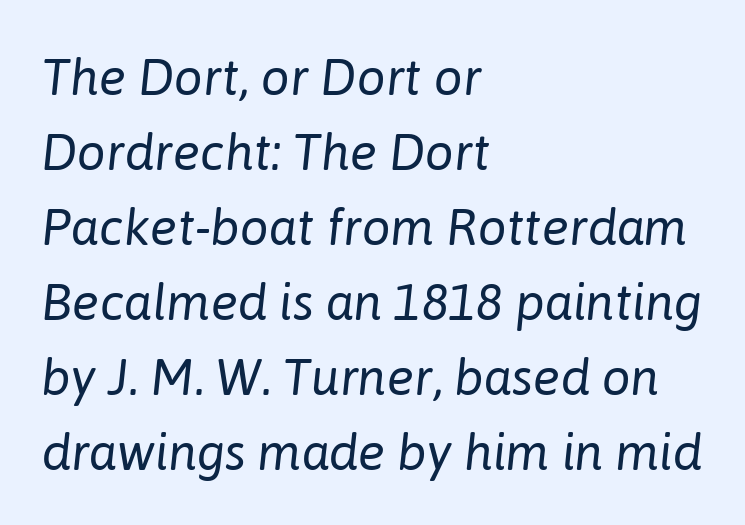
The image shows 51 px regular-weight type, italic (leaning right); set left-aligned, normal line spacing (1.47x), normal letter spacing, not underlined; low stroke contrast and a medium x-height.
